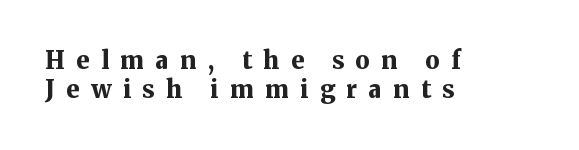
{"italic": "no", "bold": "yes", "underline": "no", "align": "left", "line_spacing_ratio": 1.2, "letter_spacing": "wide", "letter_spacing_em": 0.48, "glyph_px": 24}
